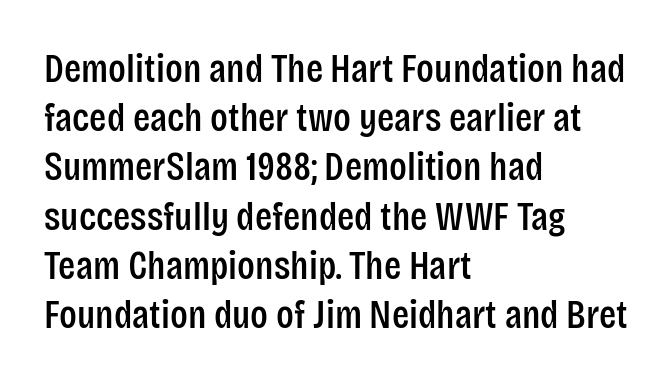
The image shows 40 px condensed sans-serif type, upright; set left-aligned, line spacing 1.23x, normal letter spacing, not underlined; low stroke contrast and a large x-height.
